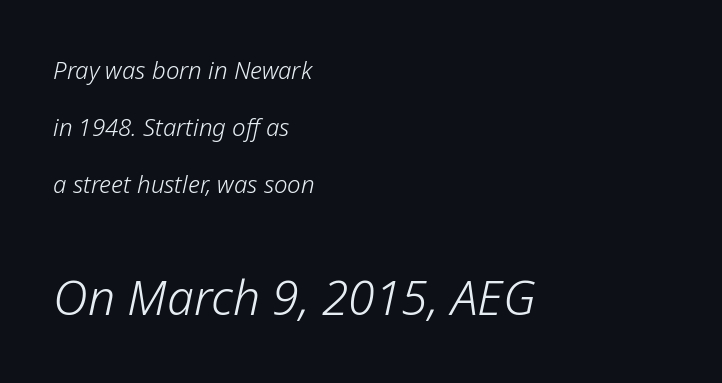
The image shows 48 px light type, italic (leaning right); set left-aligned, loose line spacing (2.38x), normal letter spacing, not underlined; the second (bottom) block is 2.0x larger; low stroke contrast and a medium x-height.
